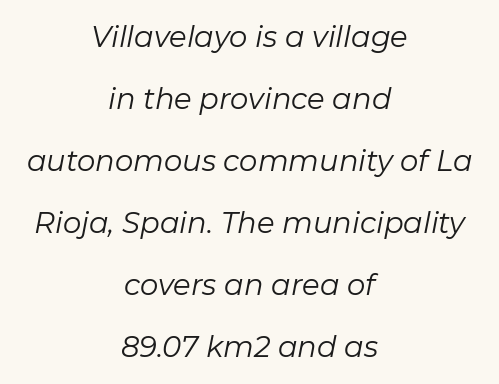
Q: Is the text bold? A: No.
Q: Is the text italic (slanted)? A: Yes, it leans right by about 11 degrees.
Q: Is the text underlined? A: No.
Q: How is the paragraph aligned? A: Centered.
Q: Is the spacing between letters normal or unusually wide? A: Normal.
Q: Is the spacing between lines tight, normal or loose? A: Loose.
Q: Width (condensed, normal, or wide)? A: Normal.
Q: Stroke contrast? A: Low.
Q: x-height? A: Medium.
Q: Monospaced? A: No.
